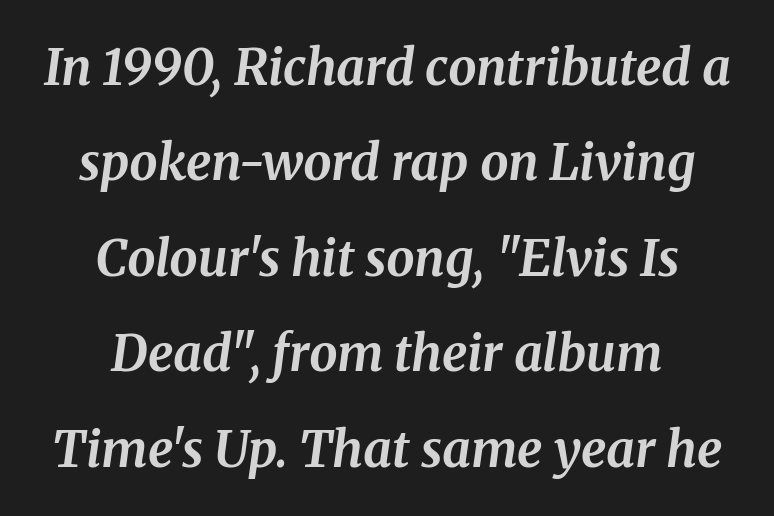
{"serif": "yes", "italic": "yes", "lean": "right", "slant_degrees": 8, "bold": "yes", "weight": "bold", "width": "normal", "stroke_contrast": "medium", "x_height": "medium", "monospaced": "no", "underline": "no", "align": "center", "line_spacing": "loose", "line_spacing_ratio": 1.91, "letter_spacing": "normal", "letter_spacing_em": 0.0, "glyph_px": 50}
